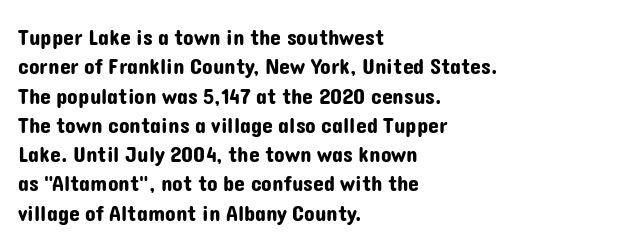
Glyph-to-glyph distance matches everyday printed text. If you drew a ruler down the left edge, every line would touch it. The letters stand upright; this is a roman face. No word sits above an underline. The line-height multiplier appears to be the usual default.
